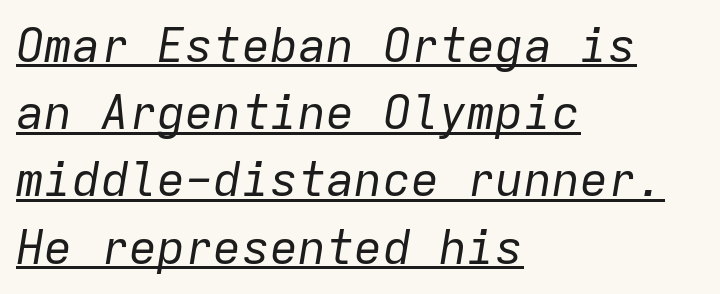
The image shows 47 px regular-weight type, italic (leaning right), monospaced; set left-aligned, normal line spacing (1.43x), normal letter spacing, underlined; low stroke contrast and a medium x-height.
